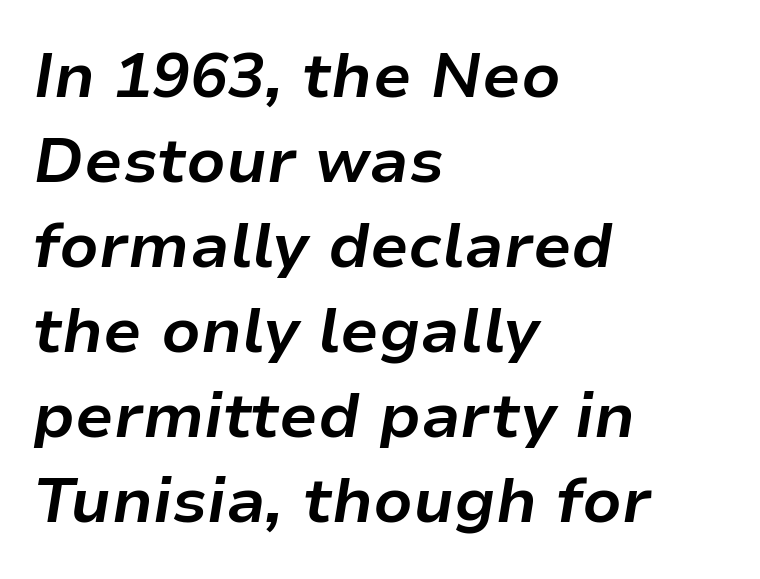
{"italic": "yes", "lean": "right", "slant_degrees": 9, "bold": "yes", "weight": "bold", "width": "normal", "stroke_contrast": "low", "x_height": "medium", "monospaced": "no", "underline": "no", "align": "left", "line_spacing": "normal", "line_spacing_ratio": 1.35, "letter_spacing": "normal", "letter_spacing_em": 0.0, "glyph_px": 63}
